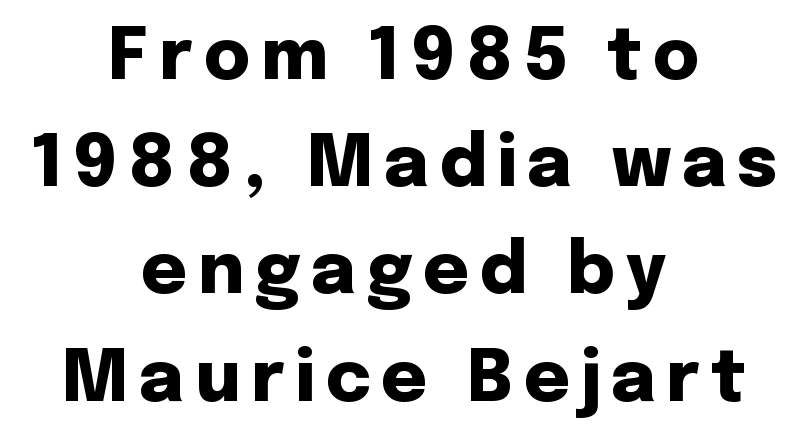
The image shows 71 px heavy sans-serif type, upright; set centered, normal line spacing (1.51x), not underlined; low stroke contrast and a medium x-height.
